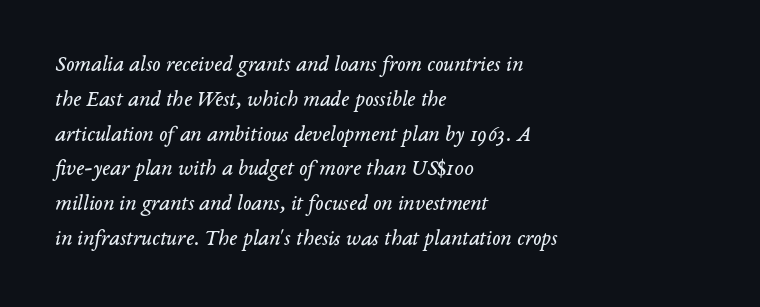
Q: Is the text bold? A: No.
Q: Is the text italic (slanted)? A: Yes, it leans right by about 14 degrees.
Q: Is the text underlined? A: No.
Q: How is the paragraph aligned? A: Left-aligned.
Q: Is the spacing between letters normal or unusually wide? A: Normal.
Q: Is the spacing between lines tight, normal or loose? A: Normal.
